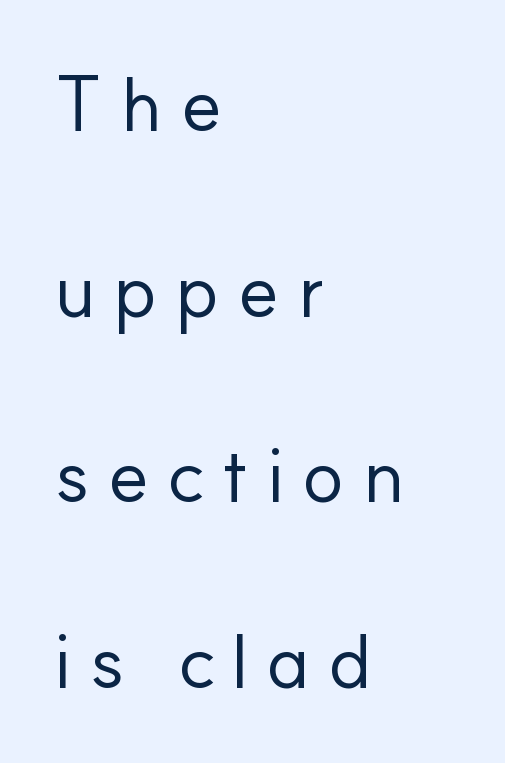
Descenders are the only things crossing below the line. The typesetter chose a ragged-right arrangement here. The letters advance in unequal steps, a hallmark of proportional type. Characters remain perfectly vertical along every line. Between one letter and the next there's a generous, obvious gap. Summary of vertical rhythm: relaxed, with wide interline spacing.
